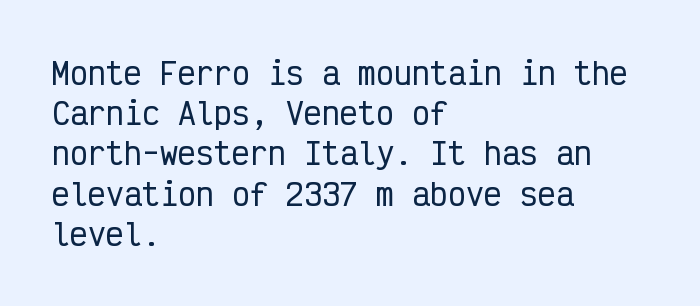
{"serif": "no", "italic": "no", "width": "condensed", "stroke_contrast": "low", "x_height": "medium", "monospaced": "yes", "underline": "no", "align": "left", "line_spacing": "normal", "line_spacing_ratio": 1.34, "letter_spacing": "normal", "letter_spacing_em": 0.0, "glyph_px": 30}
